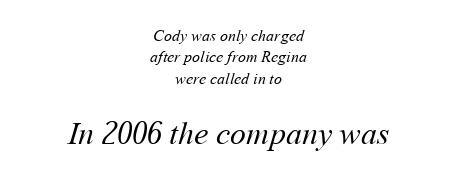
The image shows 32 px regular-weight type; set centered, normal line spacing (1.34x), normal letter spacing, not underlined; the second (bottom) block is 2.0x larger; medium stroke contrast and a medium x-height.
